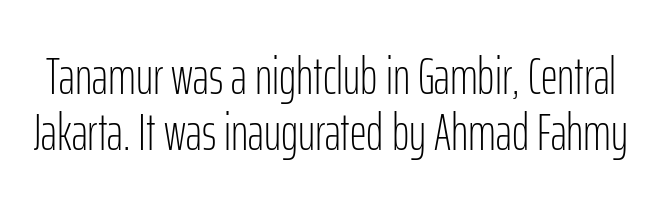
The image shows 52 px light, condensed sans-serif type, upright; set tight line spacing (1.08x), normal letter spacing, not underlined; low stroke contrast and a medium x-height.
